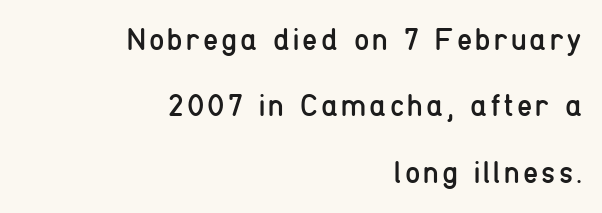
Classification — sans serif. Loosely led — the rows are spread out. The letters stand straight up with perfectly vertical stems. The font sits on the lighter half of the weight spectrum, regular included.
